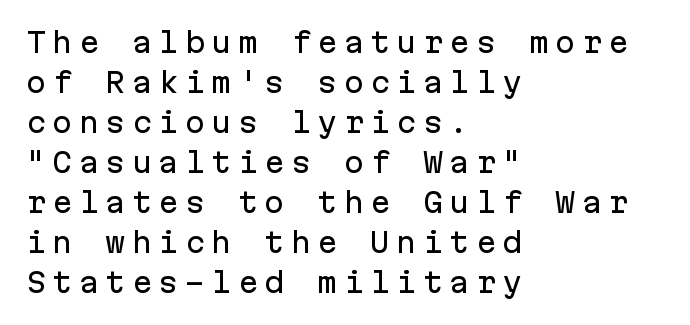
Nobody drew a line under any word here. The font's upright variant was chosen for this text. Each new line begins a customary step beneath the previous one. The paragraph has a hard left edge and a soft right edge. Words appear elongated and porous because spacing is wide.
